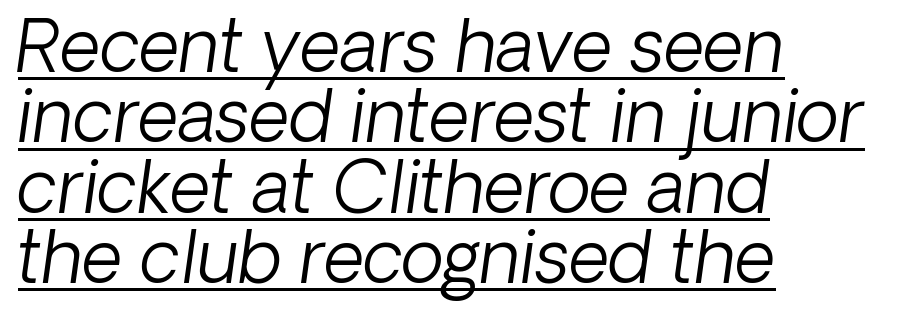
{"italic": "yes", "lean": "right", "slant_degrees": 8, "bold": "no", "weight": "light", "width": "normal", "stroke_contrast": "low", "x_height": "medium", "monospaced": "no", "underline": "yes", "align": "left", "line_spacing": "tight", "line_spacing_ratio": 0.99, "letter_spacing": "normal", "letter_spacing_em": 0.0, "glyph_px": 71}
